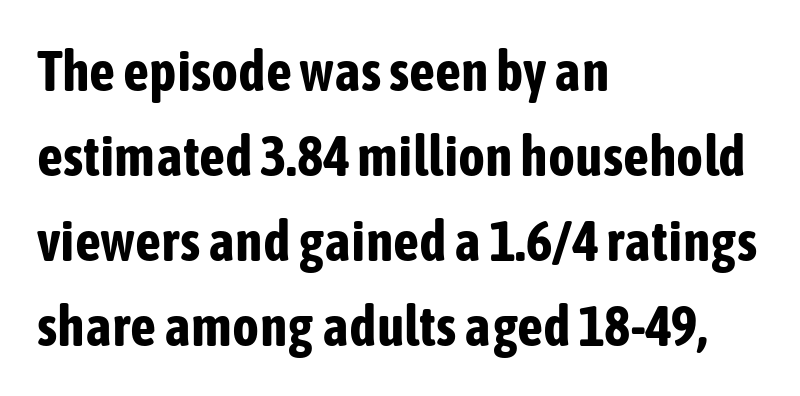
Students, this is bold: see how much ink each stroke carries. The lines in this sample share a left origin and differ only in where they stop. The face used here is proportionally spaced, like ordinary book or web type. The designer left line spacing at the default.
